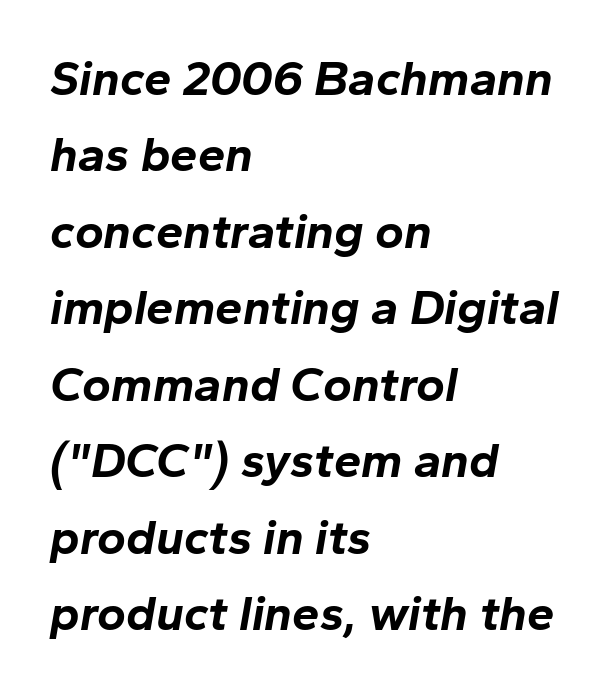
{"italic": "yes", "lean": "right", "slant_degrees": 10, "bold": "yes", "weight": "bold", "width": "normal", "stroke_contrast": "low", "x_height": "medium", "monospaced": "no", "underline": "no", "align": "left", "line_spacing": "normal", "line_spacing_ratio": 1.56, "letter_spacing": "normal", "letter_spacing_em": 0.0, "glyph_px": 49}
